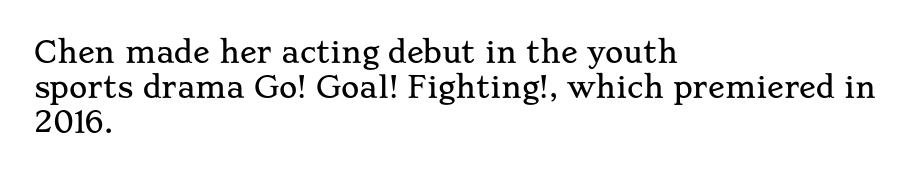
The gaps between neighbouring characters are ordinary and unremarkable. This sample uses a serif face. Just letters on the line, the space beneath them empty. Posture: straight, roman, zero tilt. Compared with a centered layout, this one pins lines to the left instead.
